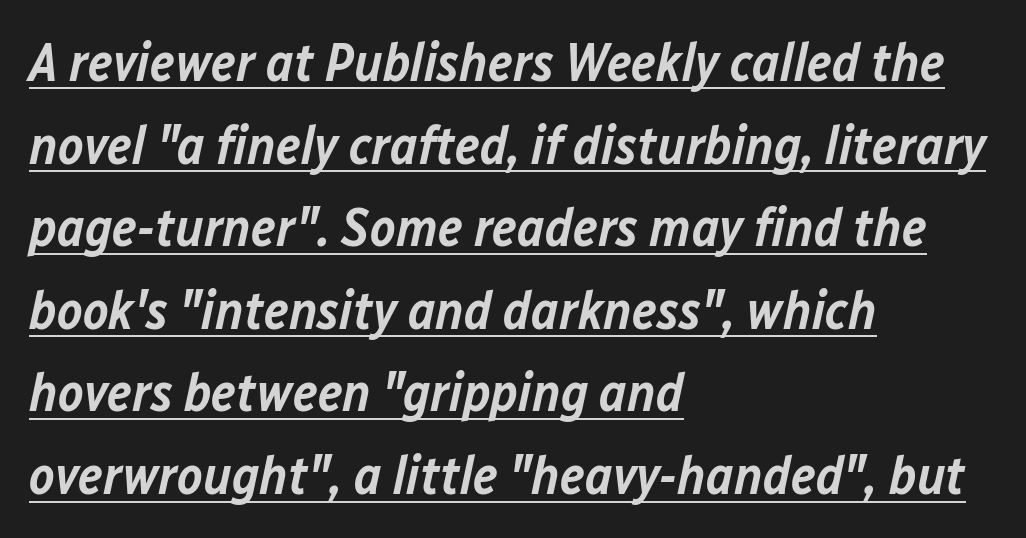
Whoever set this chose a conventional vertical rhythm. Each glyph is drawn with semibold strokes, heavier than normal yet not fully bold. Inter-character spacing is left at the font's built-in metrics. Descenders here cross a horizontal rule under the line. These lines are set flush left with a ragged right edge.
